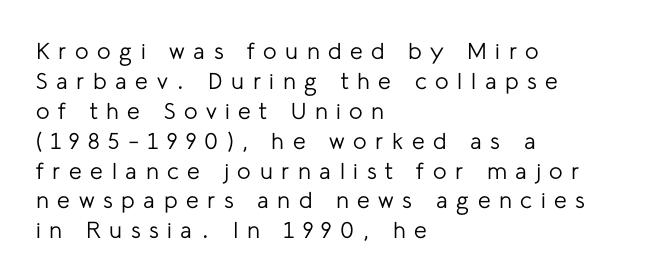
Q: Is the text bold? A: No.
Q: Is the text italic (slanted)? A: No, it is upright.
Q: Is the text underlined? A: No.
Q: How is the paragraph aligned? A: Left-aligned.
Q: Is the spacing between letters normal or unusually wide? A: Unusually wide.
Q: Is the spacing between lines tight, normal or loose? A: Normal.
